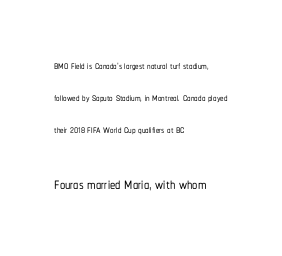
A classic flush-left, rag-right setting is used for this passage. Loosely led — the rows are spread out. The lettering holds an erect, upright posture throughout. How are the letters spaced? Ordinarily, with no added tracking. The area under the type is left untouched. The designer gave the closing block more size than the opening block.
